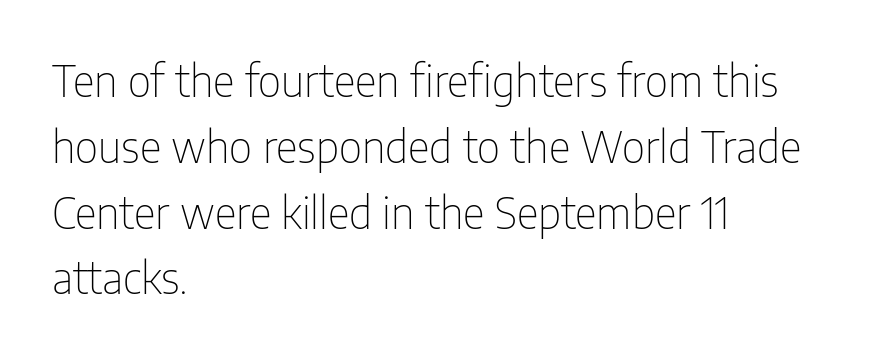
Typeset ragged right — the left edge is the straight one. Tall strokes in this sample are plumb rather than angled. Serifs: no, the terminals of the letterforms are clean. These lines are rendered in a variable-pitch font.
